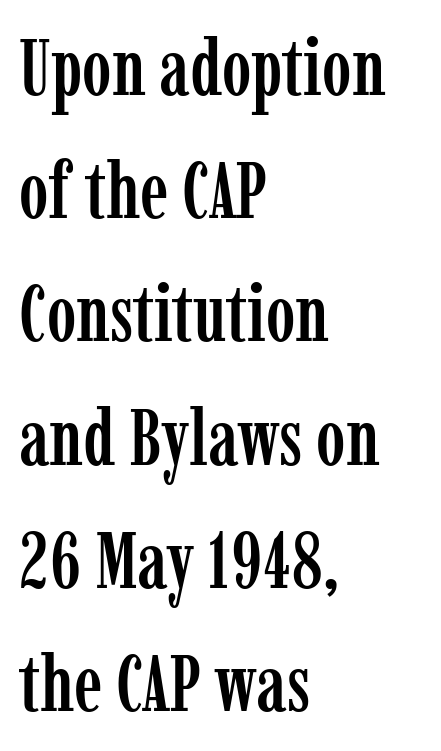
The image shows 79 px condensed serif type, upright; set left-aligned, normal line spacing (1.56x), normal letter spacing, not underlined; low stroke contrast and a medium x-height.
